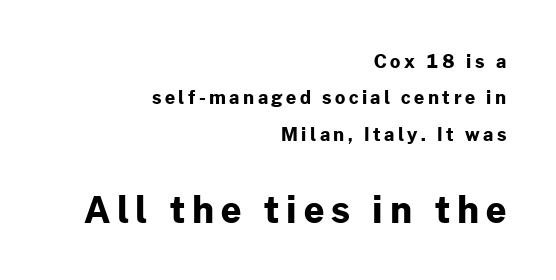
The image shows 36 px bold sans-serif type, upright; set right-aligned, loose line spacing (2.02x), not underlined; the second (bottom) block is 2.0x larger; low stroke contrast and a medium x-height.
